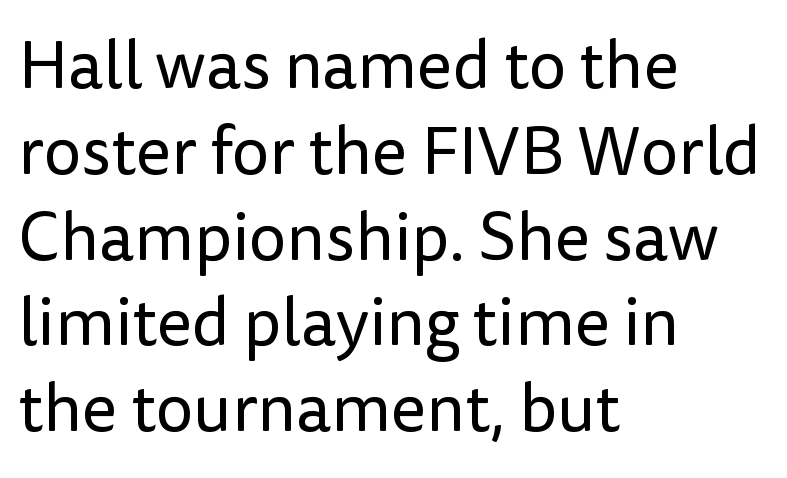
Q: Is the text bold? A: No.
Q: Is the text italic (slanted)? A: No, it is upright.
Q: Is the typeface a serif or a sans-serif typeface? A: Sans-serif.
Q: Is the text underlined? A: No.
Q: How is the paragraph aligned? A: Left-aligned.
Q: Is the spacing between letters normal or unusually wide? A: Normal.
Q: Is the spacing between lines tight, normal or loose? A: Normal.
Q: Width (condensed, normal, or wide)? A: Normal.
Q: Stroke contrast? A: Low.
Q: x-height? A: Medium.
Q: Monospaced? A: No.
